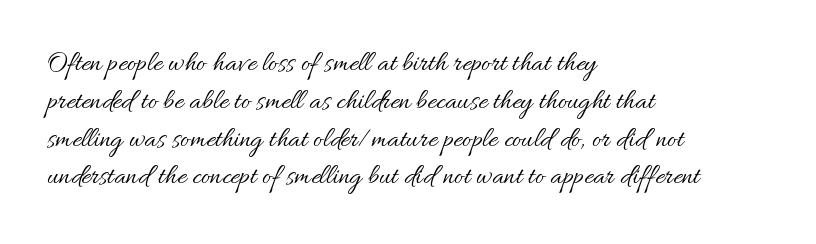
{"bold": "no", "weight": "regular", "width": "normal", "stroke_contrast": "medium", "x_height": "small", "monospaced": "no", "underline": "no", "align": "left", "line_spacing": "normal", "line_spacing_ratio": 1.35, "letter_spacing": "normal", "letter_spacing_em": 0.0, "glyph_px": 28}
